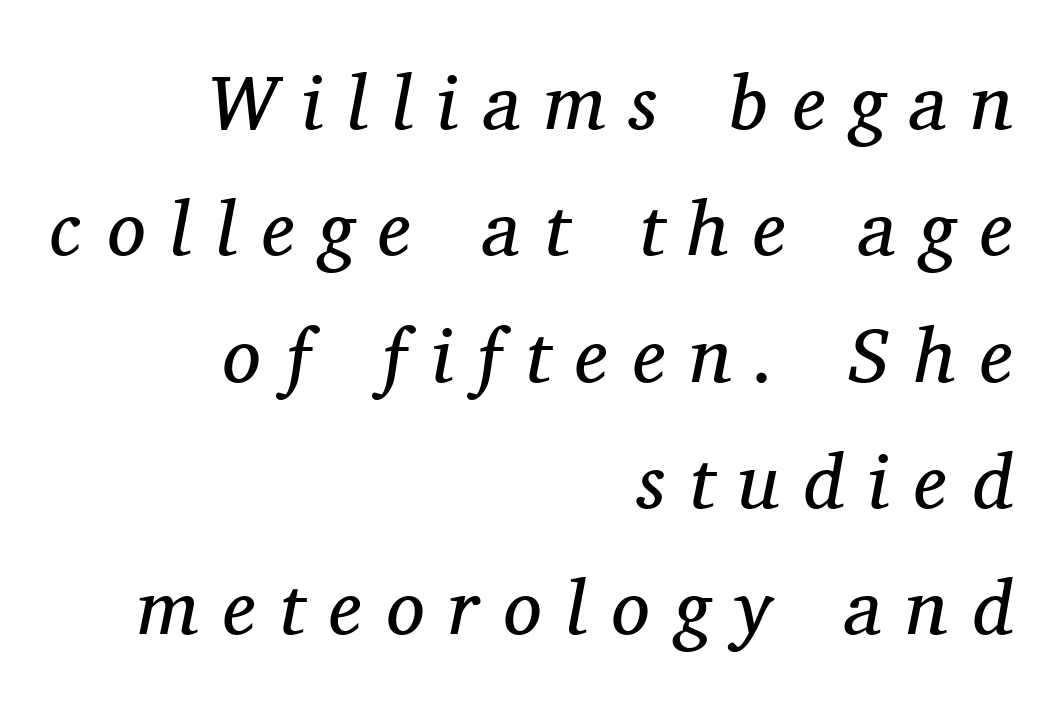
Q: Is the text bold? A: No.
Q: Is the text italic (slanted)? A: Yes, it leans right by about 11 degrees.
Q: Is the typeface a serif or a sans-serif typeface? A: Serif.
Q: Is the text underlined? A: No.
Q: How is the paragraph aligned? A: Right-aligned.
Q: Is the spacing between letters normal or unusually wide? A: Unusually wide.
Q: Is the spacing between lines tight, normal or loose? A: Normal.
Q: Width (condensed, normal, or wide)? A: Normal.
Q: Stroke contrast? A: Medium.
Q: x-height? A: Medium.
Q: Monospaced? A: No.
